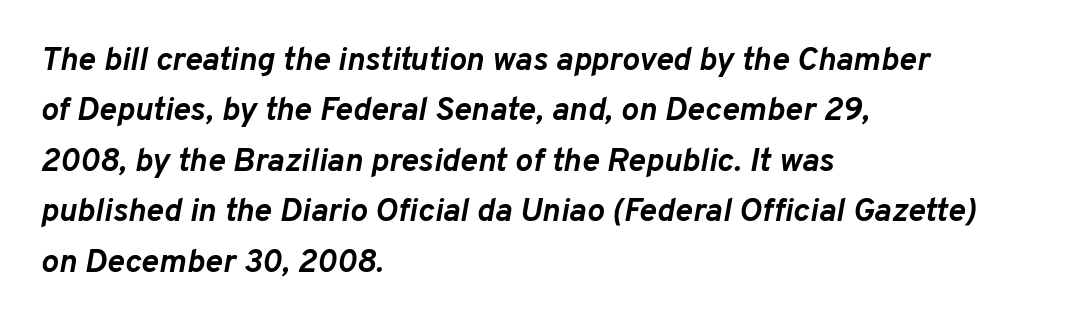
The image shows 33 px semibold type, italic (leaning right); set left-aligned, normal line spacing (1.53x), normal letter spacing, not underlined; low stroke contrast and a medium x-height.
